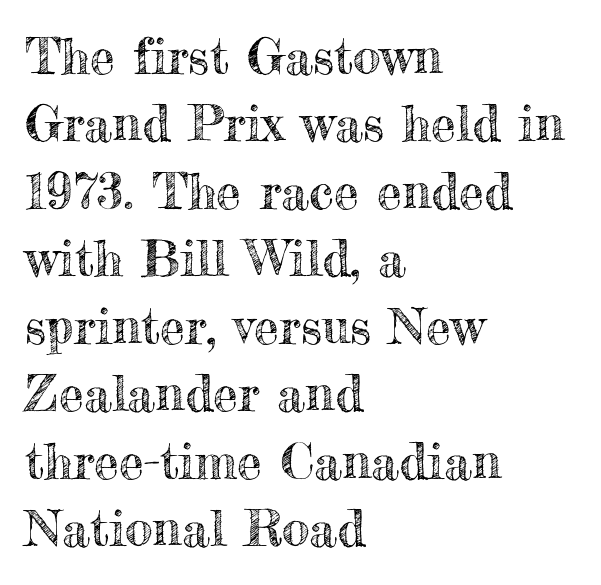
Q: Is the text italic (slanted)? A: No, it is upright.
Q: Is the text underlined? A: No.
Q: How is the paragraph aligned? A: Left-aligned.
Q: Is the spacing between letters normal or unusually wide? A: Normal.
Q: Is the spacing between lines tight, normal or loose? A: Normal.
Q: Width (condensed, normal, or wide)? A: Normal.
Q: x-height? A: Small.
Q: Monospaced? A: No.
